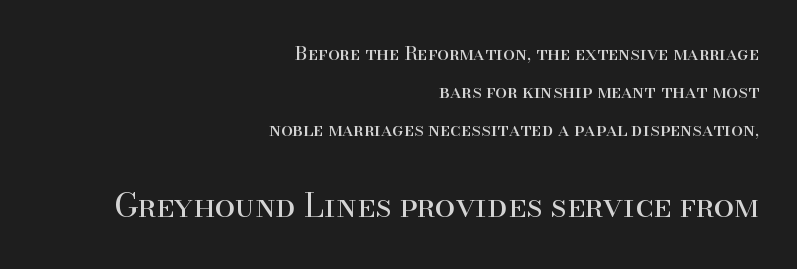
{"serif": "yes", "italic": "no", "bold": "no", "weight": "regular", "width": "normal", "stroke_contrast": "high", "x_height": "small", "monospaced": "no", "underline": "no", "align": "right", "line_spacing": "loose", "line_spacing_ratio": 2.01, "letter_spacing": "normal", "letter_spacing_em": 0.0, "larger_block": "second", "size_ratio": 1.74, "glyph_px": 33}
